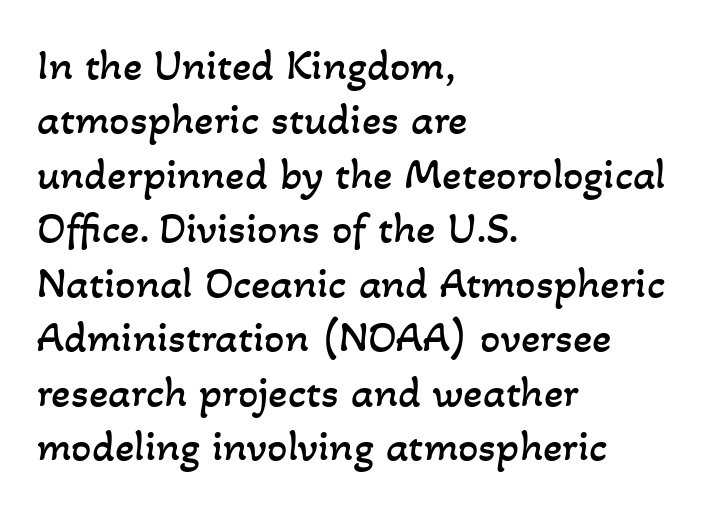
Note the varied advance widths — an 'i' is clearly narrower than an 'm'. Every row of glyphs begins at an identical x-position on the left. The space directly below the letters is spotless. Inter-character spacing is left at the font's built-in metrics.
